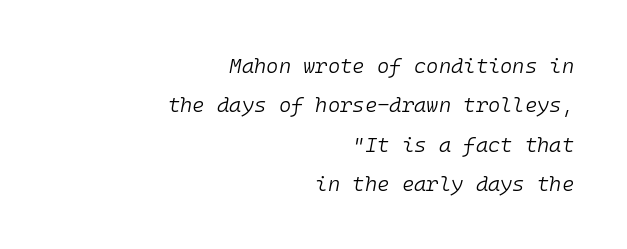
Q: Is the text bold? A: No.
Q: Is the text italic (slanted)? A: Yes, it leans right by about 10 degrees.
Q: Is the text underlined? A: No.
Q: How is the paragraph aligned? A: Right-aligned.
Q: Is the spacing between letters normal or unusually wide? A: Normal.
